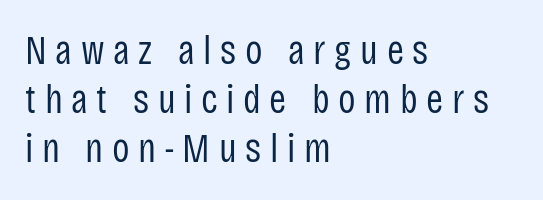
How are the letters spaced? Widely, with obvious added tracking. Spacing verdict: proportional, widths tailored to each character. Each letter's strokes conclude bluntly, with no projecting serifs. Rule under the text: the space is simply empty. This rendering uses left alignment, leaving the right contour irregular. Upright lettering throughout.
